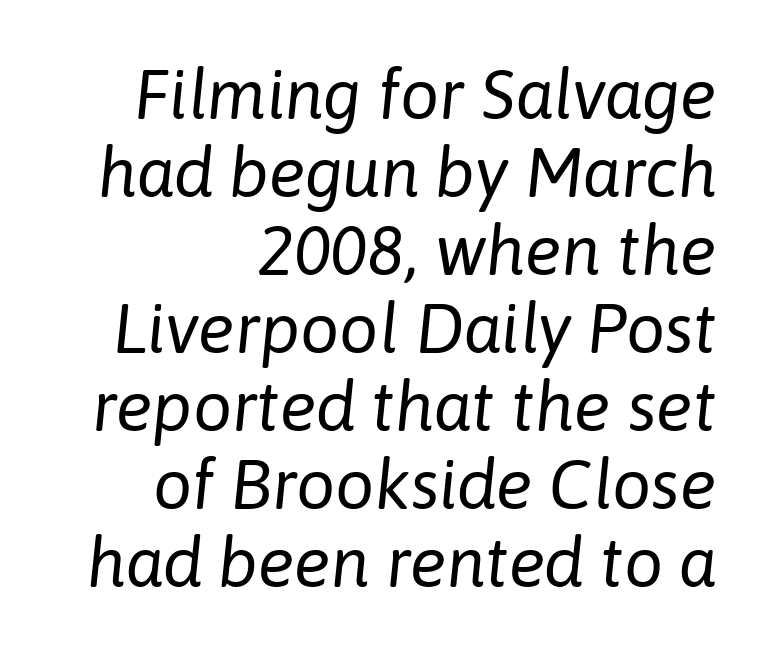
{"italic": "yes", "lean": "right", "slant_degrees": 6, "bold": "no", "weight": "regular", "width": "normal", "stroke_contrast": "low", "x_height": "medium", "monospaced": "no", "underline": "no", "align": "right", "line_spacing": "tight", "line_spacing_ratio": 1.13, "letter_spacing": "normal", "letter_spacing_em": 0.0, "glyph_px": 69}
